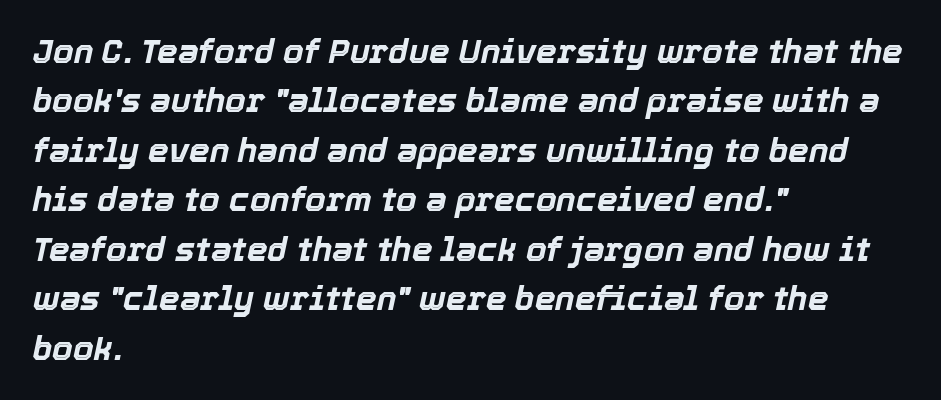
{"italic": "yes", "lean": "right", "slant_degrees": 12, "bold": "yes", "weight": "bold", "width": "normal", "x_height": "medium", "monospaced": "no", "underline": "no", "align": "left", "line_spacing": "normal", "line_spacing_ratio": 1.5, "letter_spacing": "normal", "letter_spacing_em": 0.0, "glyph_px": 33}
